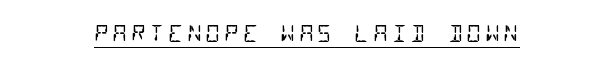
{"bold": "no", "underline": "yes", "align": "center", "glyph_px": 23}
